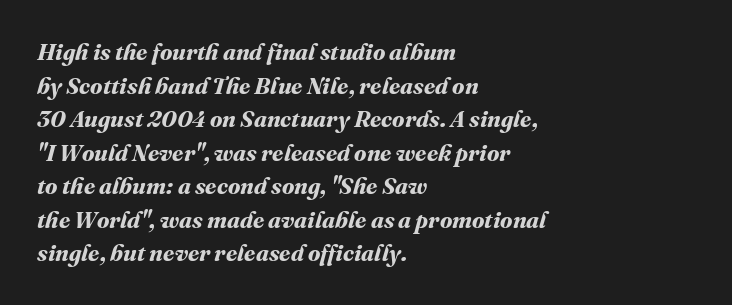
Q: Is the text bold? A: Yes.
Q: Is the text underlined? A: No.
Q: How is the paragraph aligned? A: Left-aligned.
Q: Is the spacing between letters normal or unusually wide? A: Normal.
Q: Is the spacing between lines tight, normal or loose? A: Normal.
